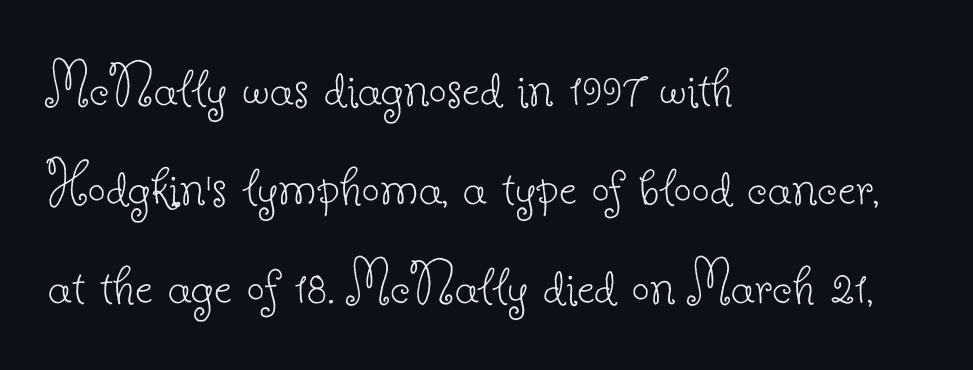
Counters stay open thanks to moderate or lighter strokes. Unmarked baselines from the first word to the last. Characters remain perfectly vertical along every line. A typesetter would call this proportional, since set widths differ per character.
